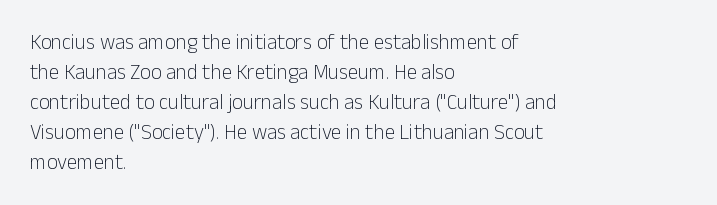
Q: Is the text bold? A: No.
Q: Is the text italic (slanted)? A: No, it is upright.
Q: Is the text underlined? A: No.
Q: How is the paragraph aligned? A: Left-aligned.
Q: Is the spacing between letters normal or unusually wide? A: Normal.
Q: Is the spacing between lines tight, normal or loose? A: Normal.
